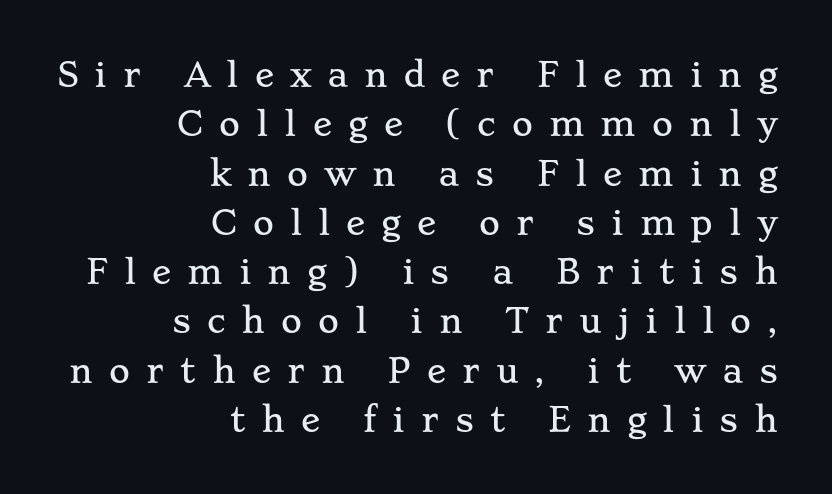
Varying glyph widths throughout — classic text-font behaviour. Rendered with straight, roman letterforms. The string is rendered with underlining switched off. The paragraph shown leans on its right margin.
